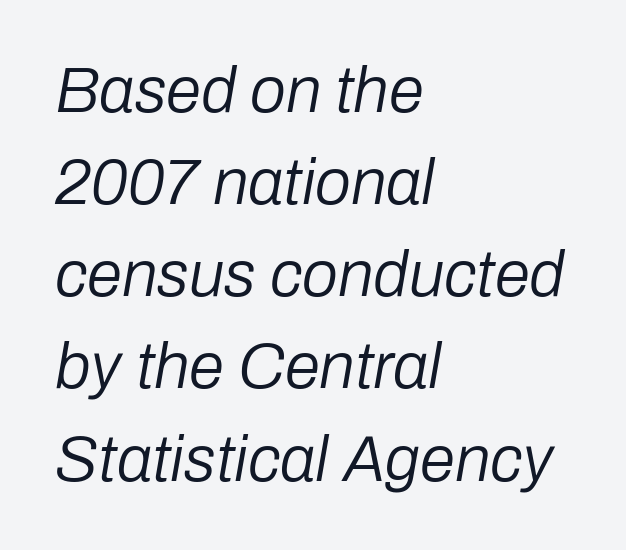
Q: Is the text bold? A: No.
Q: Is the text italic (slanted)? A: Yes, it leans right by about 10 degrees.
Q: Is the text underlined? A: No.
Q: How is the paragraph aligned? A: Left-aligned.
Q: Is the spacing between letters normal or unusually wide? A: Normal.
Q: Is the spacing between lines tight, normal or loose? A: Normal.
Q: Width (condensed, normal, or wide)? A: Normal.
Q: Stroke contrast? A: Low.
Q: x-height? A: Medium.
Q: Monospaced? A: No.
